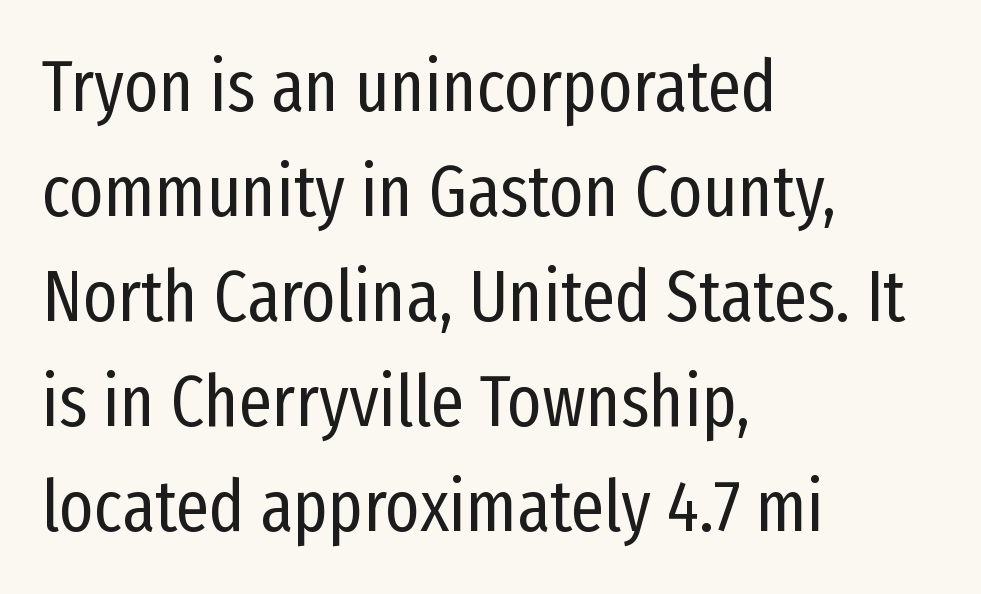
The image shows 73 px regular-weight, condensed sans-serif type, upright; set left-aligned, normal line spacing (1.44x), normal letter spacing, not underlined; low stroke contrast and a medium x-height.
